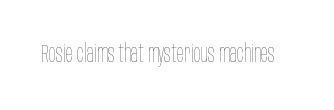
The image shows 24 px text type, upright; set normal letter spacing, not underlined.
